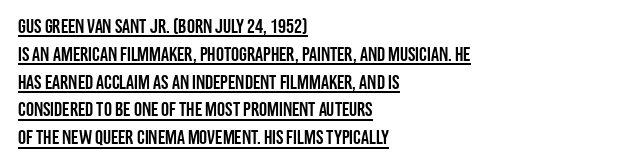
Q: Is the text italic (slanted)? A: No, it is upright.
Q: Is the text underlined? A: Yes.
Q: How is the paragraph aligned? A: Left-aligned.
Q: Is the spacing between letters normal or unusually wide? A: Normal.
Q: Is the spacing between lines tight, normal or loose? A: Normal.
